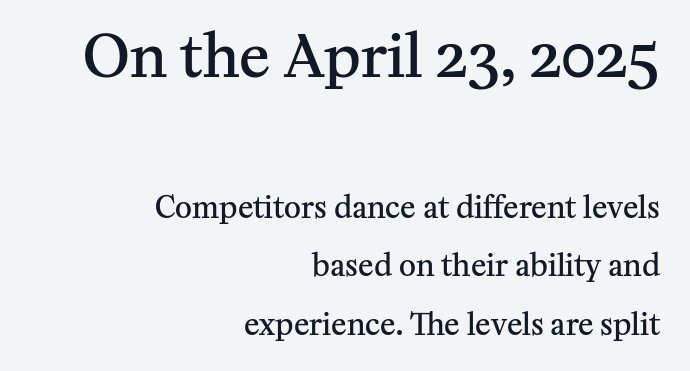
Q: Is the text bold? A: Semi-bold.
Q: Is the text italic (slanted)? A: No, it is upright.
Q: Is the typeface a serif or a sans-serif typeface? A: Serif.
Q: Is the text underlined? A: No.
Q: How is the paragraph aligned? A: Right-aligned.
Q: Is the spacing between letters normal or unusually wide? A: Normal.
Q: Is the spacing between lines tight, normal or loose? A: Loose.
Q: Which block of text is set in a larger size, the first (top) or the second (bottom)? A: The first (top) one.
Q: Width (condensed, normal, or wide)? A: Normal.
Q: Stroke contrast? A: Medium.
Q: x-height? A: Medium.
Q: Monospaced? A: No.
